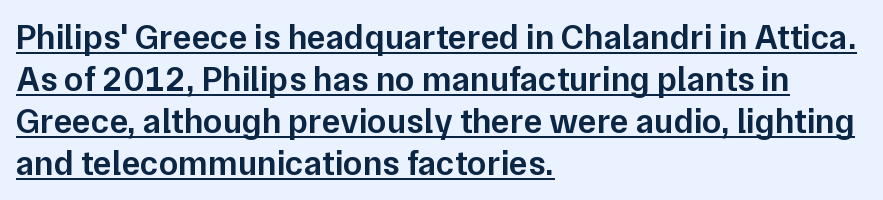
The image shows 35 px semibold sans-serif type, upright; set left-aligned, line spacing 1.2x, normal letter spacing, underlined; low stroke contrast and a medium x-height.
